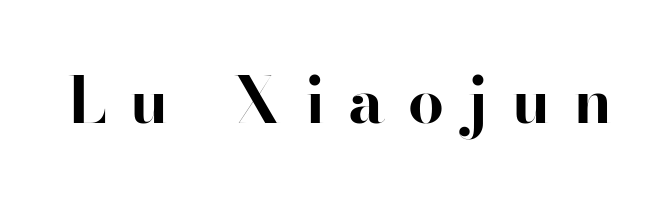
{"serif": "no", "italic": "no", "bold": "yes", "weight": "bold", "width": "normal", "stroke_contrast": "high", "x_height": "small", "monospaced": "no", "underline": "no", "letter_spacing": "wide", "letter_spacing_em": 0.36, "glyph_px": 64}
